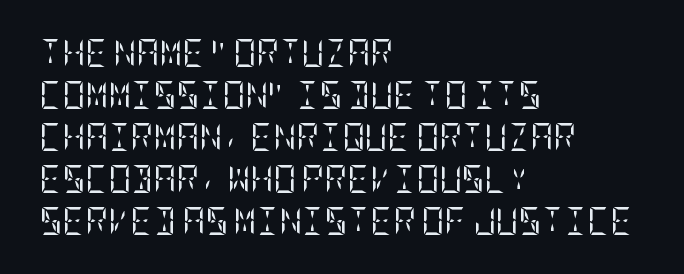
Q: Is the text bold? A: No.
Q: Is the text italic (slanted)? A: No, it is upright.
Q: Is the typeface a serif or a sans-serif typeface? A: Serif.
Q: Is the text underlined? A: No.
Q: How is the paragraph aligned? A: Left-aligned.
Q: Is the spacing between letters normal or unusually wide? A: Normal.
Q: Is the spacing between lines tight, normal or loose? A: Normal.
Q: Width (condensed, normal, or wide)? A: Condensed.
Q: Stroke contrast? A: Low.
Q: x-height? A: Large.
